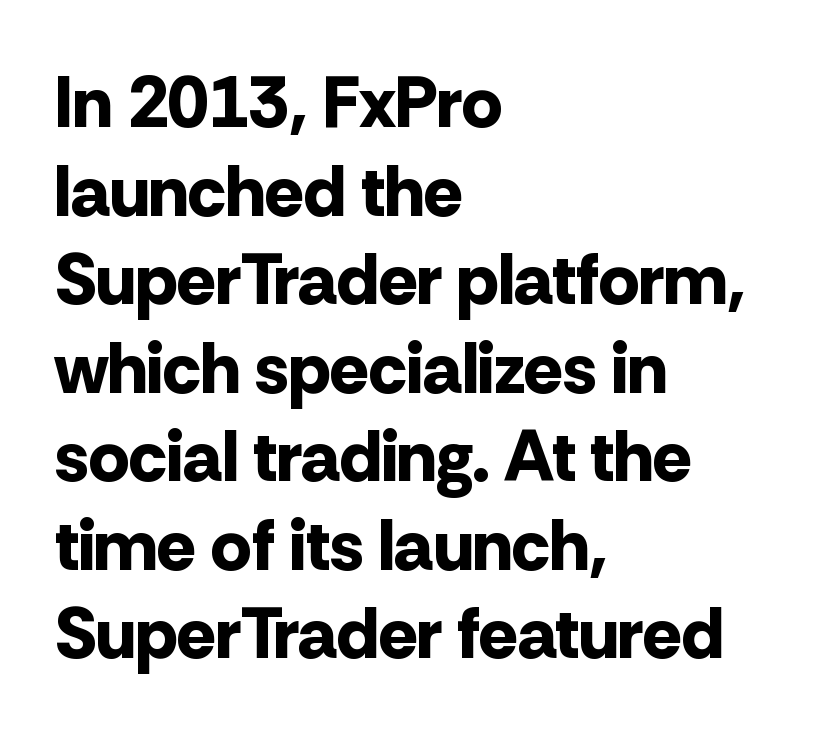
Q: Is the text bold? A: Yes.
Q: Is the text italic (slanted)? A: No, it is upright.
Q: Is the typeface a serif or a sans-serif typeface? A: Sans-serif.
Q: Is the text underlined? A: No.
Q: How is the paragraph aligned? A: Left-aligned.
Q: Is the spacing between letters normal or unusually wide? A: Normal.
Q: Width (condensed, normal, or wide)? A: Normal.
Q: Stroke contrast? A: Low.
Q: x-height? A: Medium.
Q: Monospaced? A: No.
